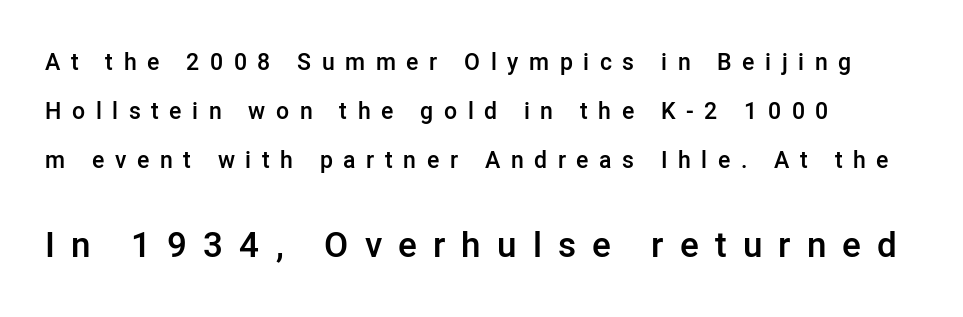
{"serif": "no", "italic": "no", "bold": "semi", "weight": "semibold", "width": "normal", "stroke_contrast": "low", "x_height": "medium", "monospaced": "no", "underline": "no", "align": "left", "line_spacing": "loose", "line_spacing_ratio": 2.13, "letter_spacing": "wide", "letter_spacing_em": 0.46, "larger_block": "second", "size_ratio": 1.52, "glyph_px": 35}
